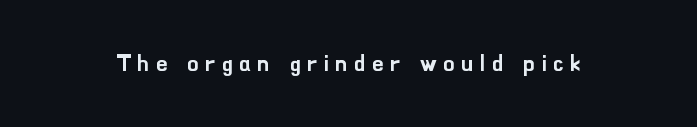
This sample uses an upright cut, with every glyph sitting square on the baseline. In terms of letterspacing, this is a distinctly airy, spread setting. Bare-footed words on every line.
